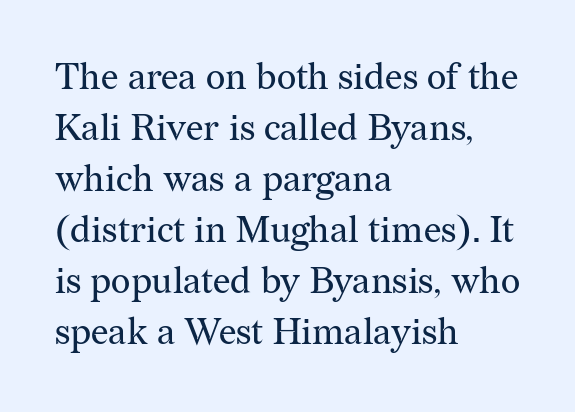
The image shows 37 px regular-weight serif type, upright; set left-aligned, normal line spacing (1.38x), normal letter spacing, not underlined; medium stroke contrast and a medium x-height.
